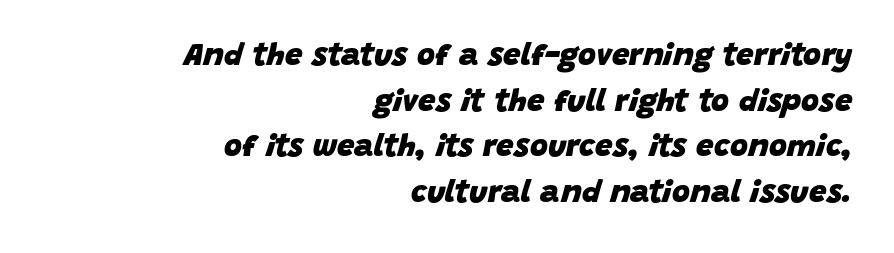
The image shows 31 px heavy type, italic (leaning right); set right-aligned, normal line spacing (1.47x), normal letter spacing, not underlined; low stroke contrast and a large x-height.
